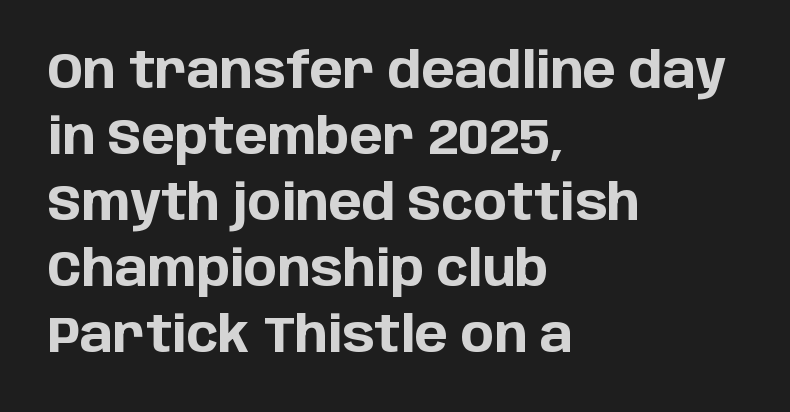
Q: Is the text bold? A: Yes.
Q: Is the text italic (slanted)? A: No, it is upright.
Q: Is the typeface a serif or a sans-serif typeface? A: Sans-serif.
Q: Is the text underlined? A: No.
Q: How is the paragraph aligned? A: Left-aligned.
Q: Is the spacing between letters normal or unusually wide? A: Normal.
Q: Is the spacing between lines tight, normal or loose? A: Normal.
Q: Width (condensed, normal, or wide)? A: Normal.
Q: Stroke contrast? A: Low.
Q: x-height? A: Large.
Q: Monospaced? A: No.
